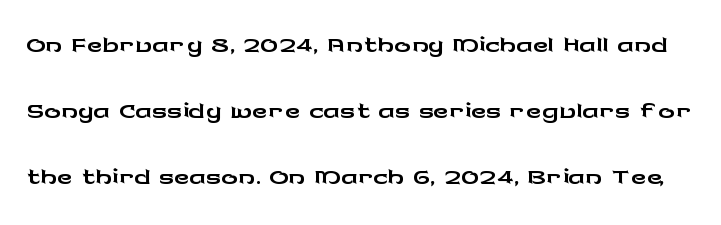
Q: Is the text italic (slanted)? A: No, it is upright.
Q: Is the typeface a serif or a sans-serif typeface? A: Sans-serif.
Q: Is the text underlined? A: No.
Q: Is the spacing between letters normal or unusually wide? A: Normal.
Q: Is the spacing between lines tight, normal or loose? A: Normal.
Q: Width (condensed, normal, or wide)? A: Wide.
Q: Stroke contrast? A: Low.
Q: x-height? A: Medium.
Q: Monospaced? A: No.
